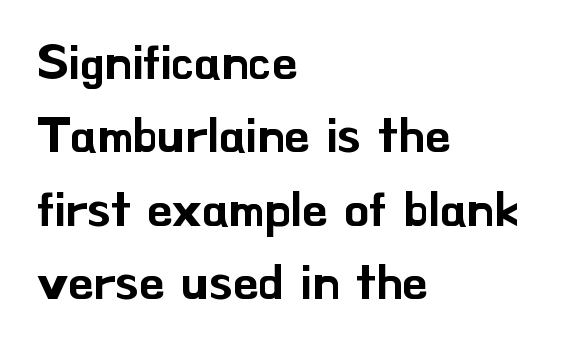
Character widths vary here, with narrow letters taking less room than wide ones. The compositor pushed each line to the left boundary. The face used here is a sans, in the tradition of grotesques and geometrics. These lines were composed using upright roman letters.
